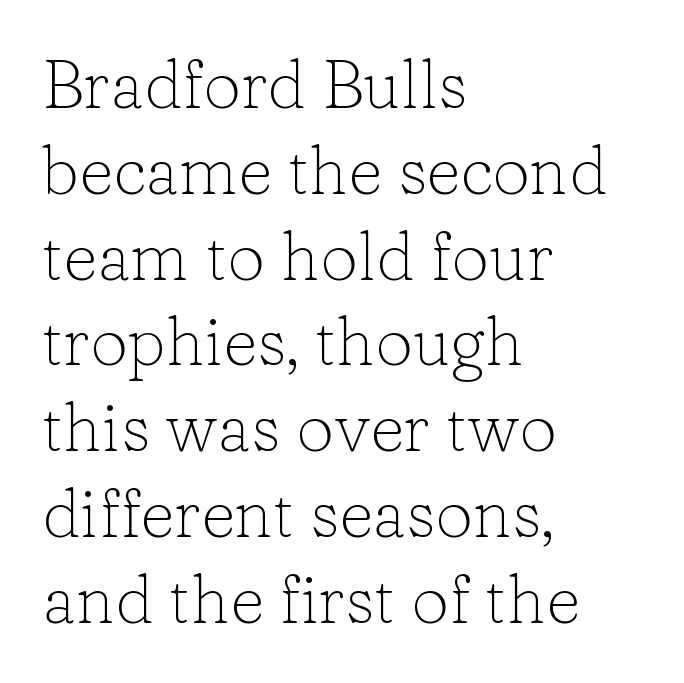
Q: Is the text bold? A: No.
Q: Is the text italic (slanted)? A: No, it is upright.
Q: Is the typeface a serif or a sans-serif typeface? A: Serif.
Q: Is the text underlined? A: No.
Q: How is the paragraph aligned? A: Left-aligned.
Q: Is the spacing between letters normal or unusually wide? A: Normal.
Q: Is the spacing between lines tight, normal or loose? A: Normal.
Q: Width (condensed, normal, or wide)? A: Normal.
Q: Stroke contrast? A: Low.
Q: x-height? A: Medium.
Q: Monospaced? A: No.
